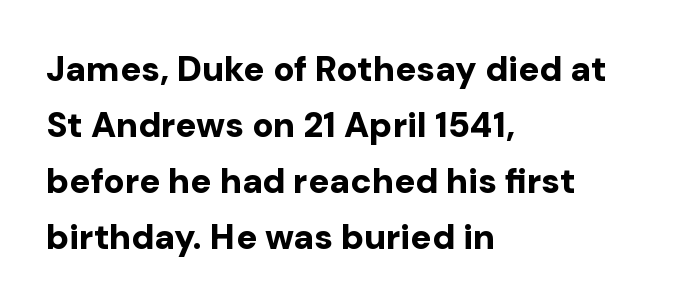
Q: Is the text bold? A: Yes.
Q: Is the text italic (slanted)? A: No, it is upright.
Q: Is the typeface a serif or a sans-serif typeface? A: Sans-serif.
Q: Is the text underlined? A: No.
Q: How is the paragraph aligned? A: Left-aligned.
Q: Is the spacing between letters normal or unusually wide? A: Normal.
Q: Is the spacing between lines tight, normal or loose? A: Normal.
Q: Width (condensed, normal, or wide)? A: Normal.
Q: Stroke contrast? A: Low.
Q: x-height? A: Medium.
Q: Monospaced? A: No.
